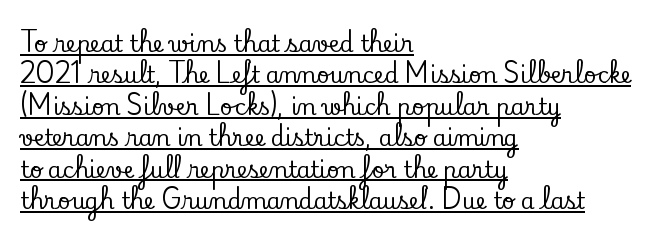
Q: Is the text italic (slanted)? A: No, it is upright.
Q: Is the text underlined? A: Yes.
Q: How is the paragraph aligned? A: Left-aligned.
Q: Is the spacing between letters normal or unusually wide? A: Normal.
Q: Is the spacing between lines tight, normal or loose? A: Normal.
